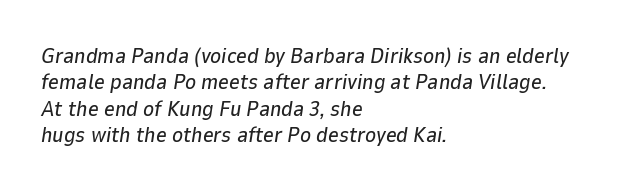
The image shows 21 px text type, italic (leaning right); set left-aligned, normal line spacing (1.26x), normal letter spacing, not underlined.
